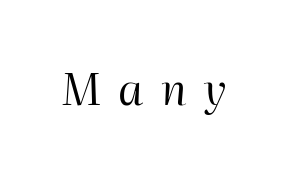
Q: Is the text bold? A: No.
Q: Is the text italic (slanted)? A: Yes, it leans right by about 2 degrees.
Q: Is the text underlined? A: No.
Q: Is the spacing between letters normal or unusually wide? A: Unusually wide.
Q: Width (condensed, normal, or wide)? A: Normal.
Q: Stroke contrast? A: High.
Q: x-height? A: Medium.
Q: Monospaced? A: No.
